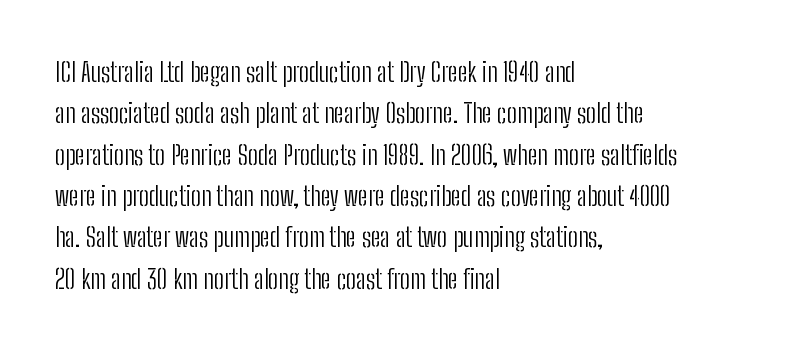
In terms of leading, this rendering sits right in the middle. The lettering stays uniformly vertical, giving the passage a roman look. Decoration check: the copy has no underline. The passage shown is not bold in any degree. How are the letters spaced? Ordinarily, with no added tracking.
